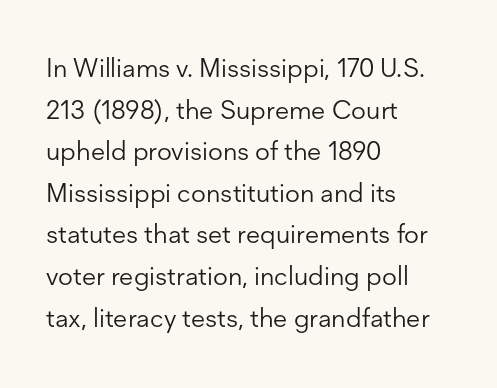
Rule under the text: the space is simply empty. One-word summary of the alignment: left. Stroke thickness stays within the range of a standard reading face or lighter. Rows of type keep a routine distance in the vertical direction. Ascenders rise straight up at ninety degrees. The tracking reads as untouched default to a designer's eye.
